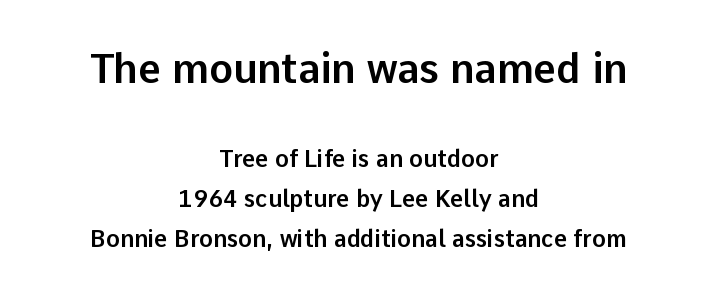
Q: Is the text italic (slanted)? A: No, it is upright.
Q: Is the typeface a serif or a sans-serif typeface? A: Sans-serif.
Q: Is the text underlined? A: No.
Q: How is the paragraph aligned? A: Centered.
Q: Is the spacing between letters normal or unusually wide? A: Normal.
Q: Which block of text is set in a larger size, the first (top) or the second (bottom)? A: The first (top) one.
Q: Width (condensed, normal, or wide)? A: Normal.
Q: Stroke contrast? A: Low.
Q: x-height? A: Medium.
Q: Monospaced? A: No.
